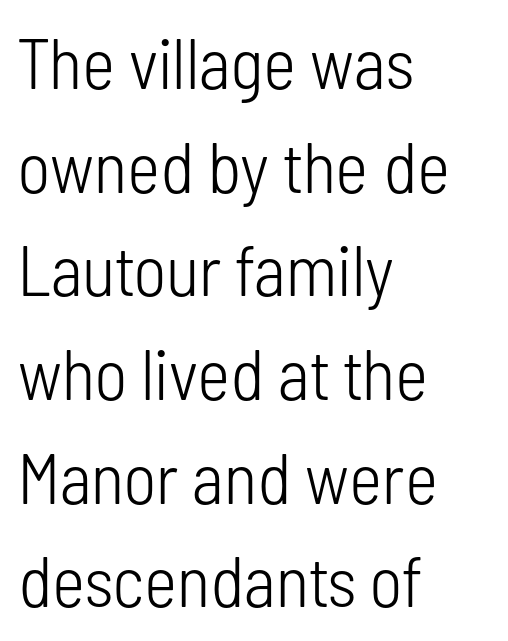
Q: Is the text bold? A: No.
Q: Is the text italic (slanted)? A: No, it is upright.
Q: Is the typeface a serif or a sans-serif typeface? A: Sans-serif.
Q: Is the text underlined? A: No.
Q: How is the paragraph aligned? A: Left-aligned.
Q: Is the spacing between letters normal or unusually wide? A: Normal.
Q: Is the spacing between lines tight, normal or loose? A: Normal.
Q: Width (condensed, normal, or wide)? A: Condensed.
Q: Stroke contrast? A: Low.
Q: x-height? A: Medium.
Q: Monospaced? A: No.
